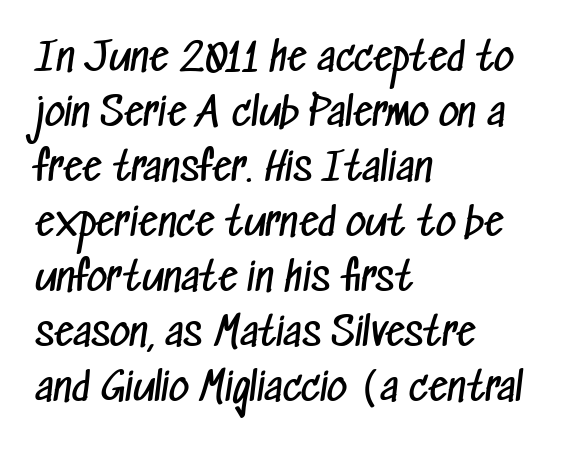
Q: Is the text bold? A: No.
Q: Is the typeface a serif or a sans-serif typeface? A: Sans-serif.
Q: Is the text underlined? A: No.
Q: How is the paragraph aligned? A: Left-aligned.
Q: Is the spacing between letters normal or unusually wide? A: Normal.
Q: Is the spacing between lines tight, normal or loose? A: Normal.
Q: Width (condensed, normal, or wide)? A: Condensed.
Q: Stroke contrast? A: Low.
Q: x-height? A: Medium.
Q: Monospaced? A: No.
